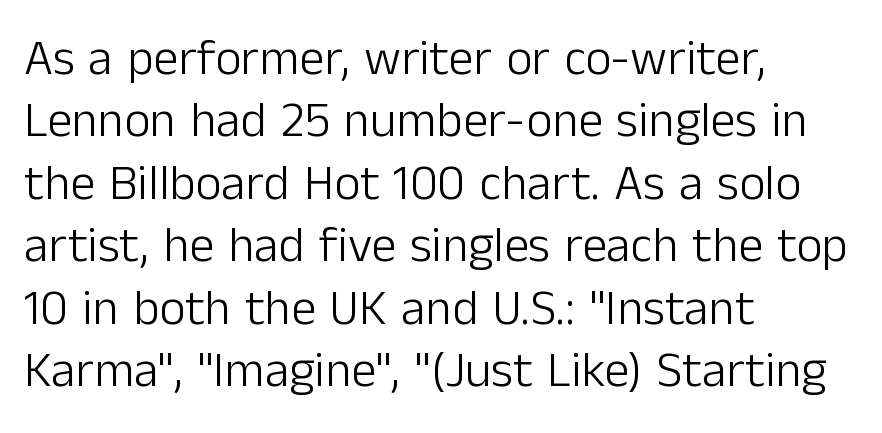
The image shows 50 px light sans-serif type, upright; set left-aligned, normal line spacing (1.25x), normal letter spacing, not underlined; low stroke contrast and a medium x-height.
